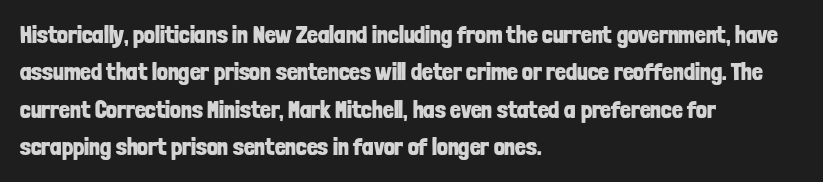
Q: Is the text bold? A: Yes.
Q: Is the text italic (slanted)? A: No, it is upright.
Q: Is the text underlined? A: No.
Q: How is the paragraph aligned? A: Left-aligned.
Q: Is the spacing between letters normal or unusually wide? A: Normal.
Q: Is the spacing between lines tight, normal or loose? A: Normal.
